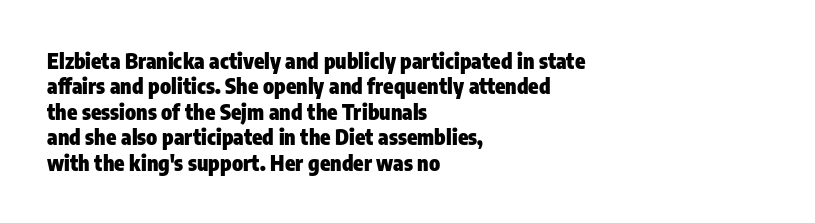
Q: Is the text bold? A: Yes.
Q: Is the text italic (slanted)? A: No, it is upright.
Q: Is the text underlined? A: No.
Q: How is the paragraph aligned? A: Left-aligned.
Q: Is the spacing between letters normal or unusually wide? A: Normal.
